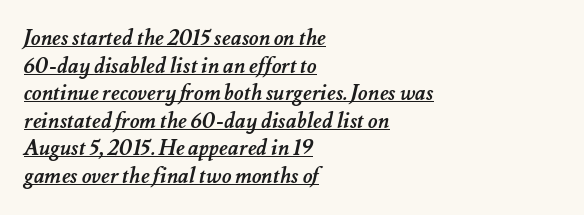
{"bold": "yes", "underline": "yes", "align": "left", "line_spacing": "normal", "line_spacing_ratio": 1.31, "letter_spacing": "normal", "letter_spacing_em": 0.0, "glyph_px": 21}
